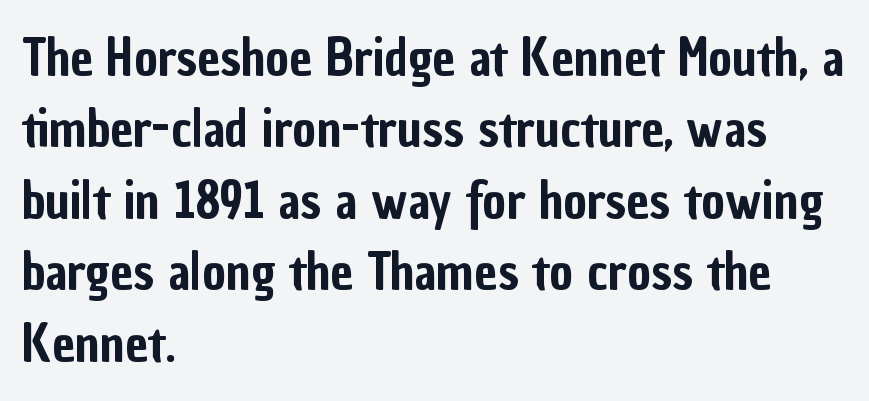
Q: Is the text italic (slanted)? A: No, it is upright.
Q: Is the typeface a serif or a sans-serif typeface? A: Sans-serif.
Q: Is the text underlined? A: No.
Q: How is the paragraph aligned? A: Left-aligned.
Q: Is the spacing between letters normal or unusually wide? A: Normal.
Q: Is the spacing between lines tight, normal or loose? A: Normal.
Q: Width (condensed, normal, or wide)? A: Condensed.
Q: Stroke contrast? A: Low.
Q: x-height? A: Medium.
Q: Monospaced? A: No.
